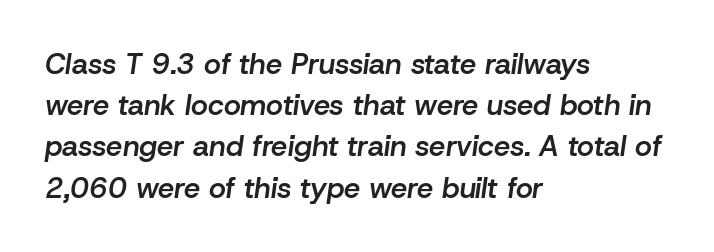
The image shows 29 px semibold type, italic (leaning right); set left-aligned, normal line spacing (1.42x), normal letter spacing, not underlined; low stroke contrast and a medium x-height.
